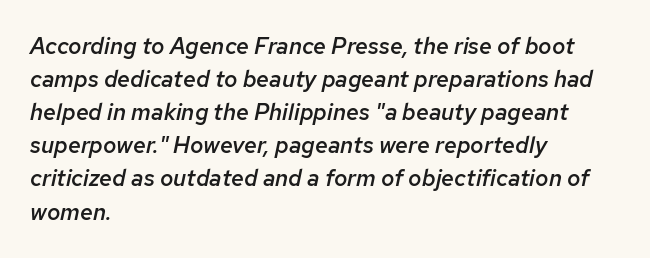
Typesetter's note: demi weight, one step under bold. The compositor pushed each line to the left boundary. The leading is moderate, giving the passage an even texture. These lines were composed using italics.
